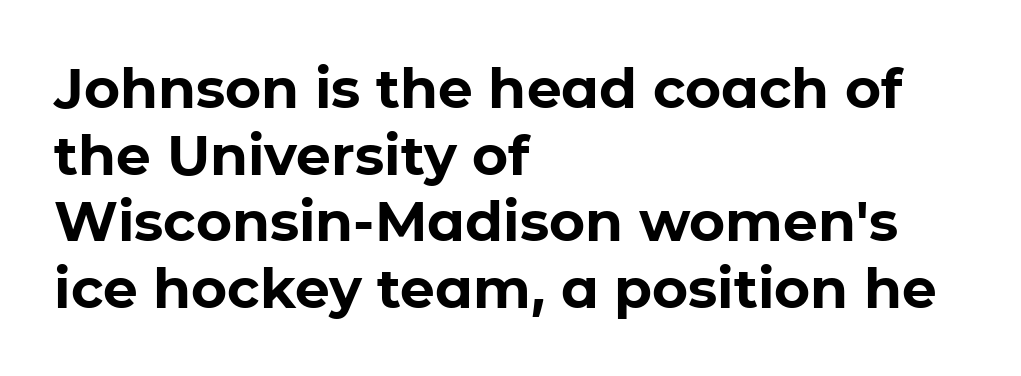
The image shows 55 px bold sans-serif type, upright; set left-aligned, line spacing 1.21x, normal letter spacing, not underlined; low stroke contrast and a medium x-height.
